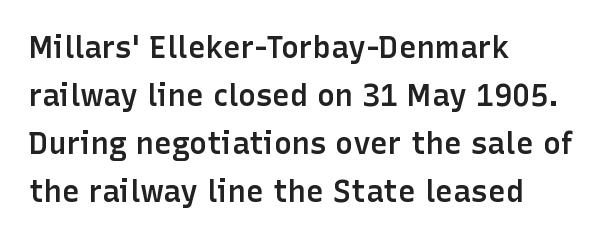
The image shows 30 px semibold sans-serif type, upright; set left-aligned, normal line spacing (1.6x), normal letter spacing, not underlined; low stroke contrast and a medium x-height.
